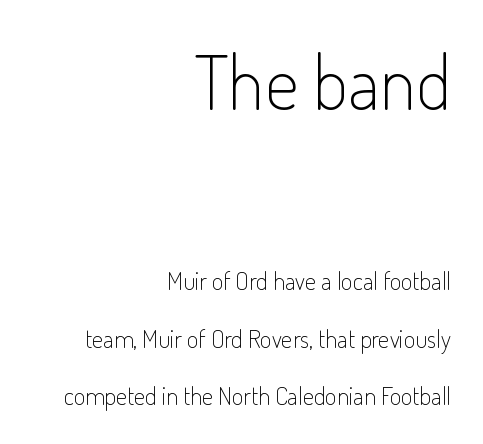
Is this a sans? Yes — the strokes have no serifs. Looks like regular typesetting: each glyph gets only the width it needs. The baseline area is clear. Size hierarchy here favors the leading block over the trailing one.
